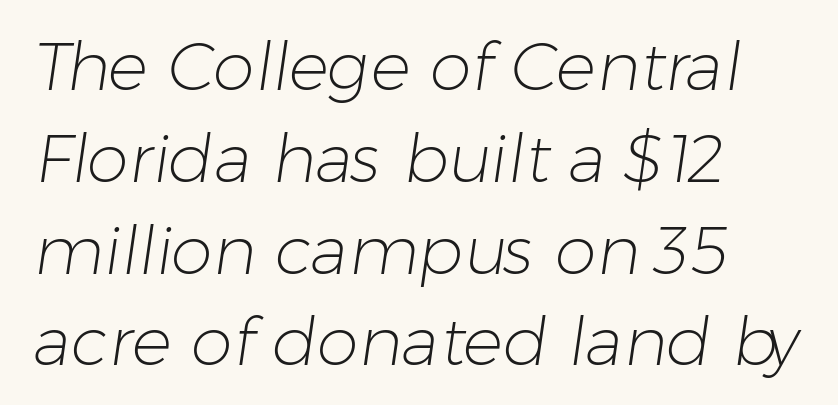
The image shows 67 px light sans-serif type; set left-aligned, normal line spacing (1.37x), normal letter spacing, not underlined; low stroke contrast and a medium x-height.
